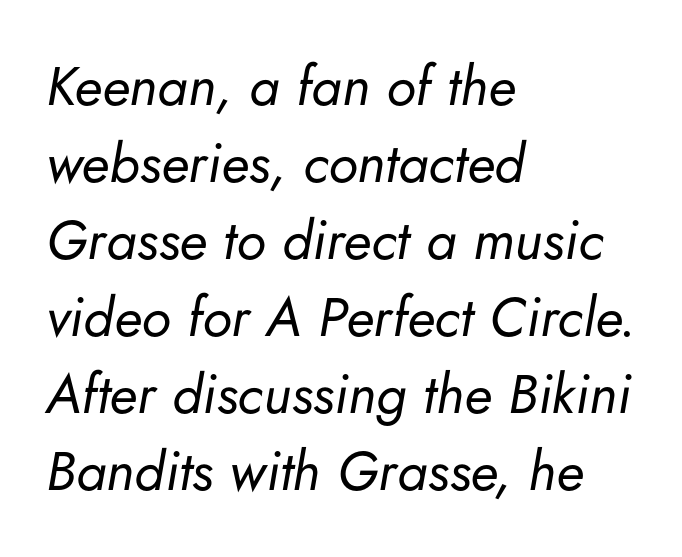
Interline gaps are of average width in this sample. Does the copy run flush right? No — it runs flush left. In terms of posture, this sample is oblique. Is the stroke heavy? The answer is a plain regular-or-lighter. Honestly, there is no underline to notice here at all. A typesetter would call this proportional, since set widths differ per character.
